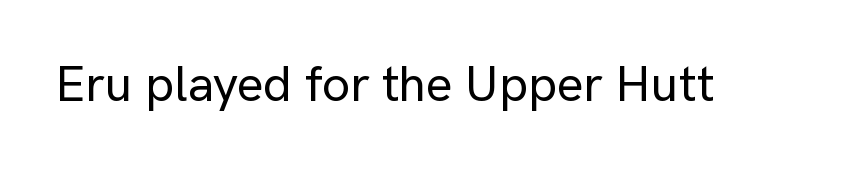
Q: Is the text italic (slanted)? A: No, it is upright.
Q: Is the typeface a serif or a sans-serif typeface? A: Sans-serif.
Q: Is the text underlined? A: No.
Q: Is the spacing between letters normal or unusually wide? A: Normal.
Q: Width (condensed, normal, or wide)? A: Normal.
Q: Stroke contrast? A: Low.
Q: x-height? A: Medium.
Q: Monospaced? A: No.
